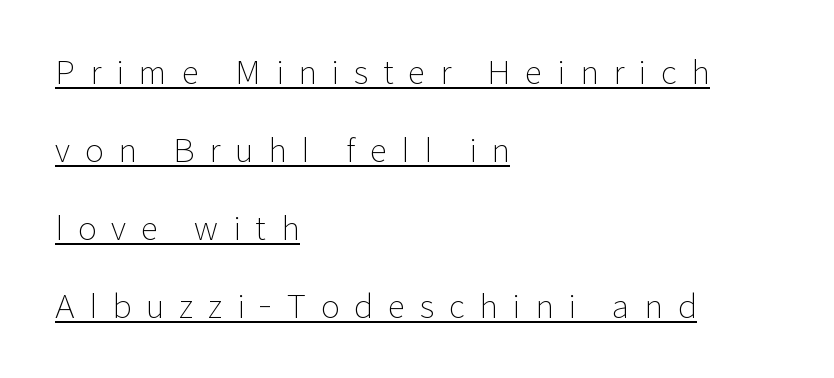
The image shows 32 px light sans-serif type, upright; set left-aligned, loose line spacing (2.44x), unusually wide letter spacing (+0.46 em), underlined; low stroke contrast and a medium x-height.
